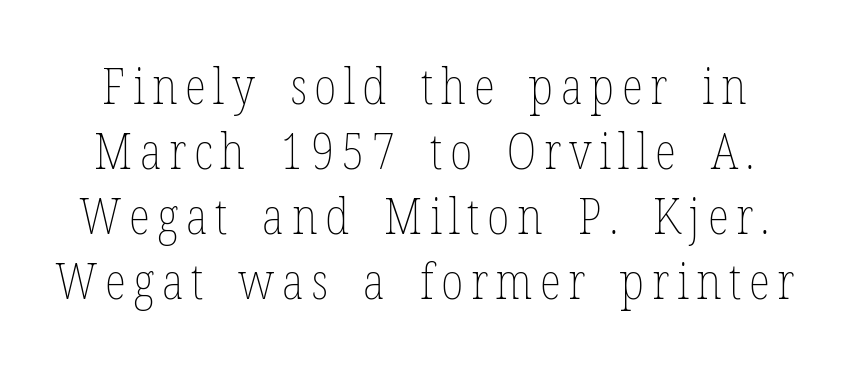
The gap between lines stays unmarked. Notice how descenders clear the ascenders below comfortably — that's standard leading. Do the characters align in a grid? No, the font is proportional. No letter is thick-stroked: the sample isn't bold. This is the regular roman posture of the typeface.
